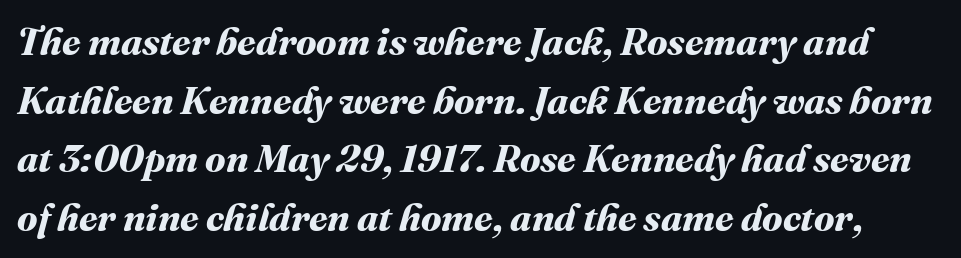
{"bold": "yes", "weight": "bold", "width": "normal", "stroke_contrast": "medium", "x_height": "medium", "monospaced": "no", "underline": "no", "line_spacing": "normal", "line_spacing_ratio": 1.54, "letter_spacing": "normal", "letter_spacing_em": 0.0, "glyph_px": 38}
